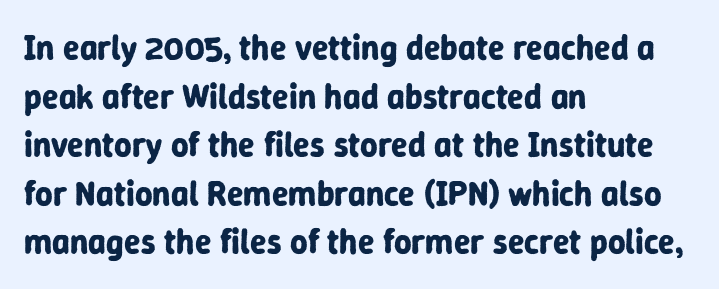
{"serif": "no", "italic": "no", "bold": "yes", "weight": "bold", "width": "normal", "stroke_contrast": "low", "x_height": "medium", "monospaced": "no", "underline": "no", "align": "left", "line_spacing": "normal", "line_spacing_ratio": 1.43, "letter_spacing": "normal", "letter_spacing_em": 0.0, "glyph_px": 34}
